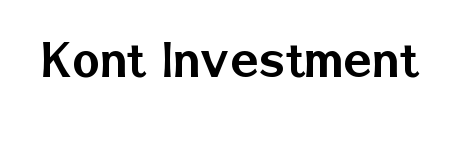
The image shows 59 px sans-serif type, upright; set normal letter spacing, not underlined; low stroke contrast and a medium x-height.
